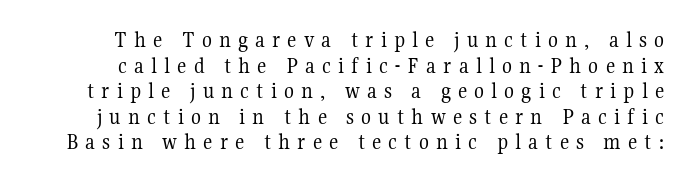
The image shows 23 px text type, upright; set tight line spacing (1.11x), unusually wide letter spacing (+0.31 em), not underlined.
